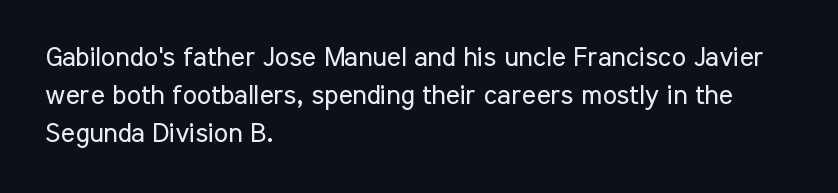
Q: Is the text bold? A: No.
Q: Is the text italic (slanted)? A: No, it is upright.
Q: Is the text underlined? A: No.
Q: How is the paragraph aligned? A: Left-aligned.
Q: Is the spacing between letters normal or unusually wide? A: Normal.
Q: Is the spacing between lines tight, normal or loose? A: Normal.
